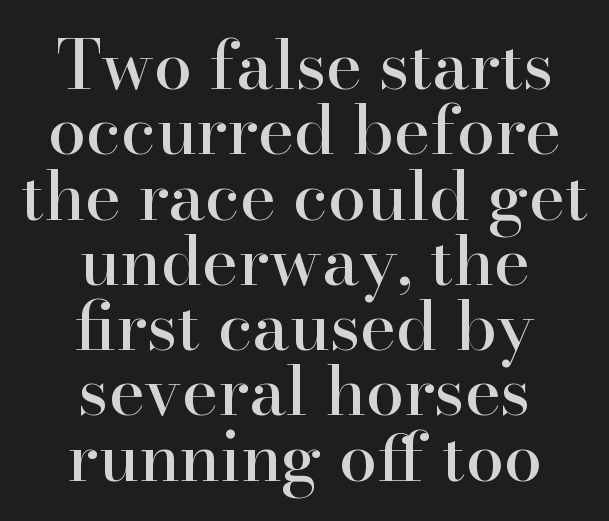
{"serif": "yes", "italic": "no", "width": "normal", "stroke_contrast": "high", "x_height": "small", "monospaced": "no", "underline": "no", "align": "center", "line_spacing": "tight", "line_spacing_ratio": 0.96, "letter_spacing": "normal", "letter_spacing_em": 0.0, "glyph_px": 68}
